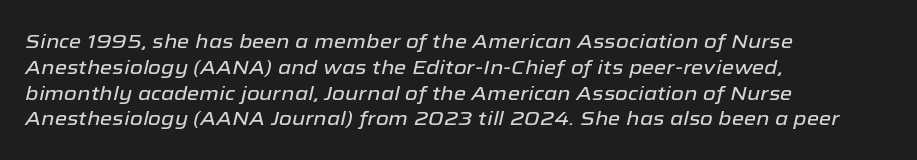
Q: Is the text italic (slanted)? A: Yes, it leans right by about 12 degrees.
Q: Is the text underlined? A: No.
Q: How is the paragraph aligned? A: Left-aligned.
Q: Is the spacing between letters normal or unusually wide? A: Normal.
Q: Is the spacing between lines tight, normal or loose? A: Normal.
